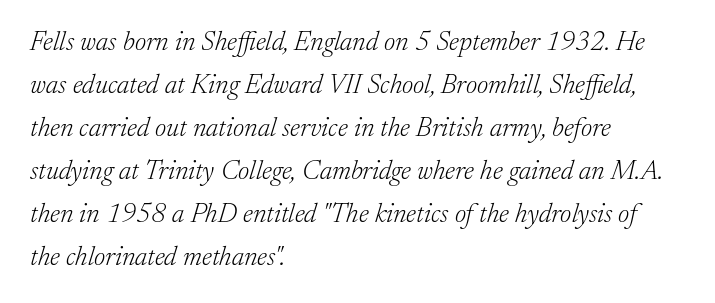
Q: Is the text bold? A: No.
Q: Is the text italic (slanted)? A: Yes, it leans right by about 17 degrees.
Q: Is the text underlined? A: No.
Q: How is the paragraph aligned? A: Left-aligned.
Q: Is the spacing between letters normal or unusually wide? A: Normal.
Q: Is the spacing between lines tight, normal or loose? A: Normal.
